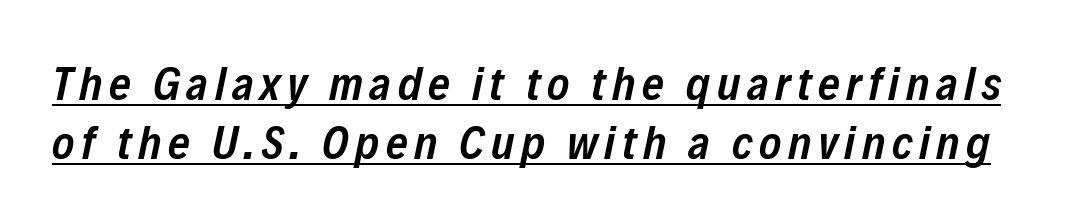
Q: Is the text bold? A: Semi-bold.
Q: Is the text italic (slanted)? A: Yes, it leans right by about 12 degrees.
Q: Is the text underlined? A: Yes.
Q: Is the spacing between lines tight, normal or loose? A: Normal.
Q: Width (condensed, normal, or wide)? A: Condensed.
Q: Stroke contrast? A: Low.
Q: x-height? A: Medium.
Q: Monospaced? A: No.
